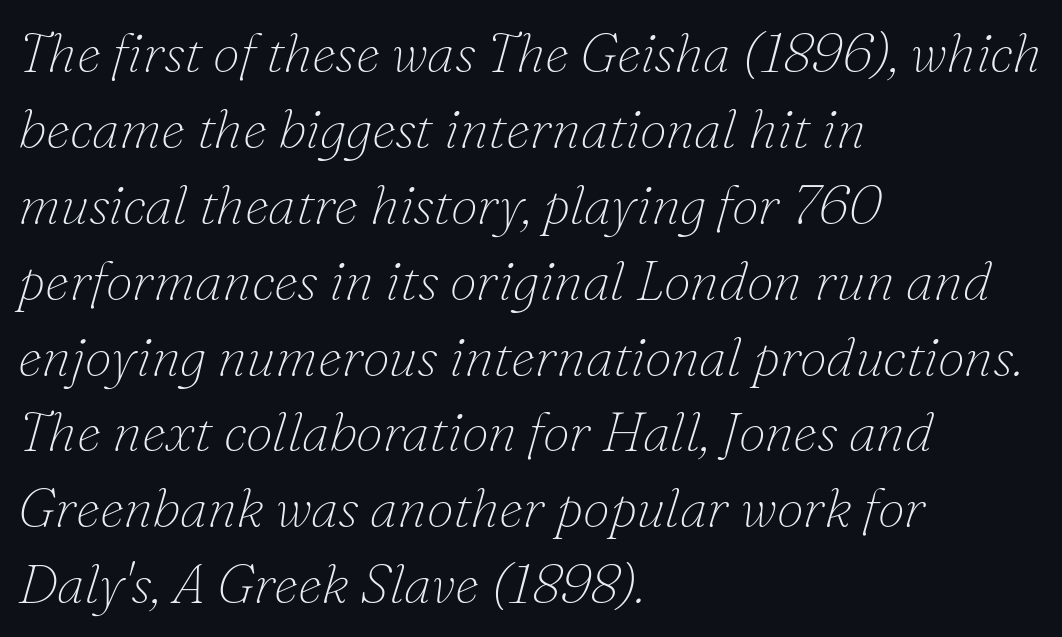
Q: Is the text bold? A: No.
Q: Is the text italic (slanted)? A: Yes, it leans right by about 16 degrees.
Q: Is the typeface a serif or a sans-serif typeface? A: Serif.
Q: Is the text underlined? A: No.
Q: How is the paragraph aligned? A: Left-aligned.
Q: Is the spacing between letters normal or unusually wide? A: Normal.
Q: Is the spacing between lines tight, normal or loose? A: Normal.
Q: Width (condensed, normal, or wide)? A: Normal.
Q: Stroke contrast? A: Low.
Q: x-height? A: Small.
Q: Monospaced? A: No.
